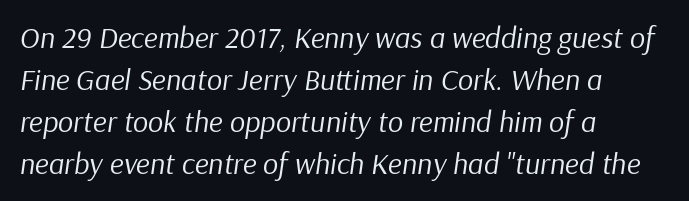
Check the space under the baseline: it is left empty. The lines in this sample share a left origin and differ only in where they stop. Compared with typical body copy, the letter spacing here is the same. This is oblique type, the kind used for emphasis or titles.
